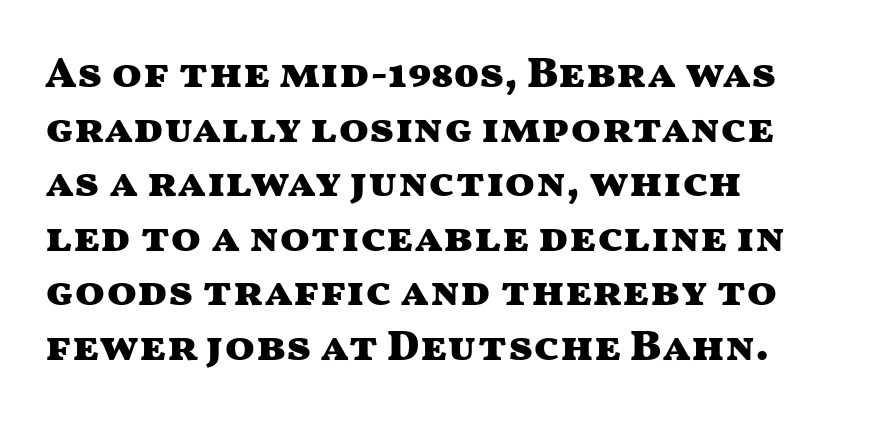
{"serif": "no", "italic": "no", "bold": "yes", "weight": "heavy", "width": "wide", "stroke_contrast": "medium", "x_height": "medium", "monospaced": "no", "underline": "no", "align": "left", "line_spacing_ratio": 1.24, "letter_spacing": "normal", "letter_spacing_em": 0.0, "glyph_px": 44}
